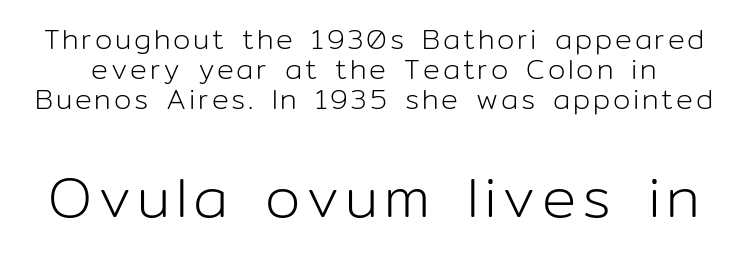
{"serif": "no", "italic": "no", "bold": "no", "weight": "light", "width": "normal", "stroke_contrast": "low", "x_height": "medium", "monospaced": "no", "underline": "no", "line_spacing": "tight", "line_spacing_ratio": 1.07, "larger_block": "second", "size_ratio": 2.04, "glyph_px": 57}
